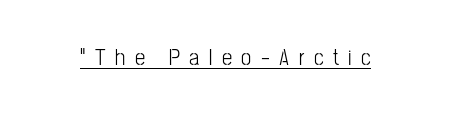
The image shows 23 px text type, upright; set unusually wide letter spacing (+0.41 em), underlined.
